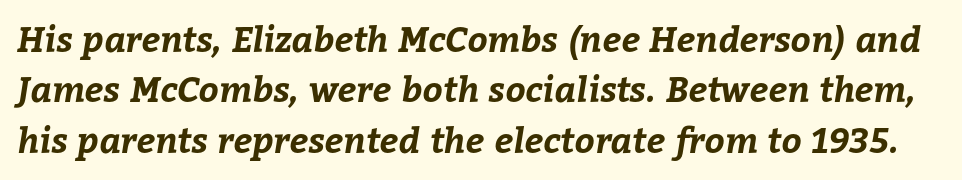
The image shows 35 px bold type; set normal line spacing (1.44x), normal letter spacing, not underlined; low stroke contrast and a medium x-height.
